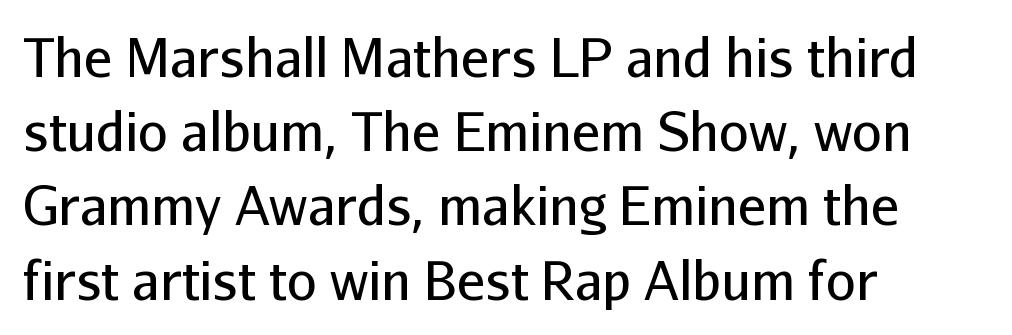
Q: Is the text bold? A: No.
Q: Is the text italic (slanted)? A: No, it is upright.
Q: Is the typeface a serif or a sans-serif typeface? A: Sans-serif.
Q: Is the text underlined? A: No.
Q: How is the paragraph aligned? A: Left-aligned.
Q: Is the spacing between letters normal or unusually wide? A: Normal.
Q: Is the spacing between lines tight, normal or loose? A: Normal.
Q: Width (condensed, normal, or wide)? A: Normal.
Q: Stroke contrast? A: Low.
Q: x-height? A: Medium.
Q: Monospaced? A: No.
